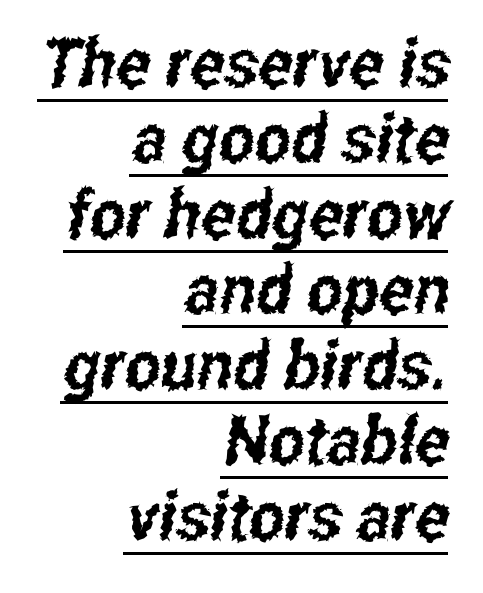
{"serif": "no", "width": "condensed", "stroke_contrast": "low", "x_height": "medium", "monospaced": "no", "underline": "yes", "align": "right", "line_spacing": "tight", "line_spacing_ratio": 1.11, "letter_spacing": "normal", "letter_spacing_em": 0.0, "glyph_px": 68}
